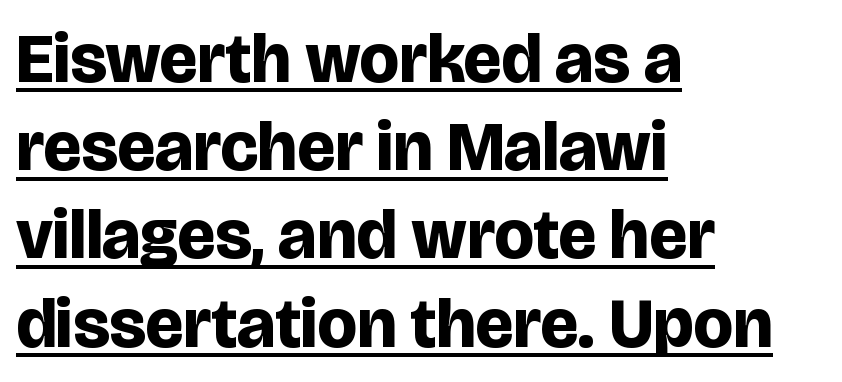
{"serif": "no", "italic": "no", "bold": "yes", "weight": "bold", "width": "normal", "stroke_contrast": "low", "x_height": "large", "monospaced": "no", "underline": "yes", "align": "left", "line_spacing": "normal", "line_spacing_ratio": 1.26, "letter_spacing": "normal", "letter_spacing_em": 0.0, "glyph_px": 70}
